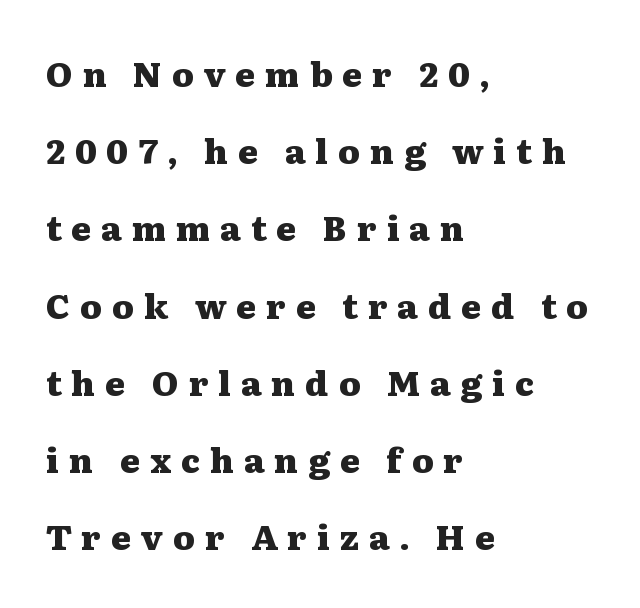
You could only call the tracking loose — the letters float apart. Short and long lines alike share a common starting point at left. What's the leading like? Stretched, with rows far apart. The face used here is proportionally spaced, like ordinary book or web type. Classification — serif.
